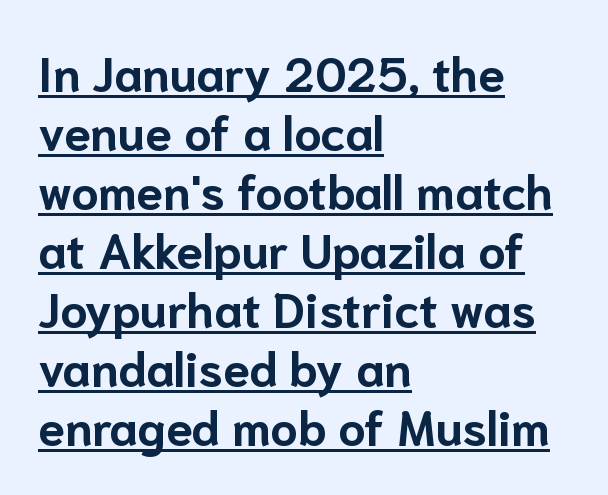
Q: Is the text bold? A: Yes.
Q: Is the text italic (slanted)? A: No, it is upright.
Q: Is the typeface a serif or a sans-serif typeface? A: Sans-serif.
Q: Is the text underlined? A: Yes.
Q: How is the paragraph aligned? A: Left-aligned.
Q: Is the spacing between letters normal or unusually wide? A: Normal.
Q: Width (condensed, normal, or wide)? A: Normal.
Q: Stroke contrast? A: Low.
Q: x-height? A: Medium.
Q: Monospaced? A: No.
